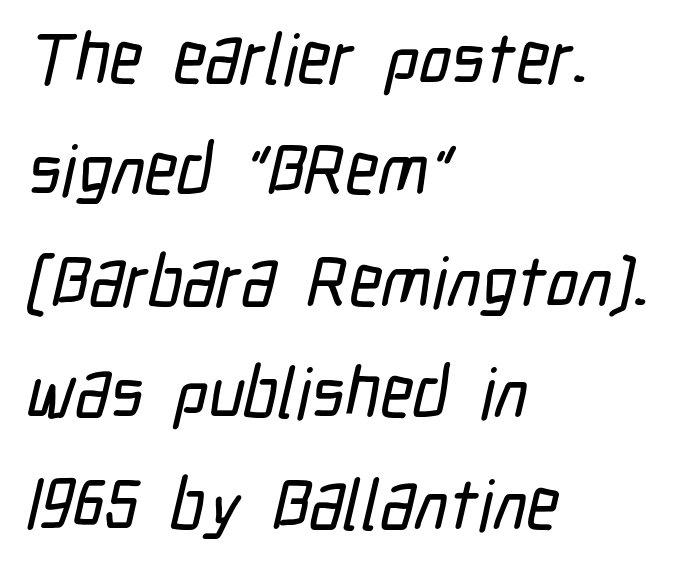
Words appear dense and cohesive because spacing is normal. Plain, unruled lines of type. Honestly, the row spacing looks completely unremarkable. Leftover space on each line is placed entirely after the last word.
